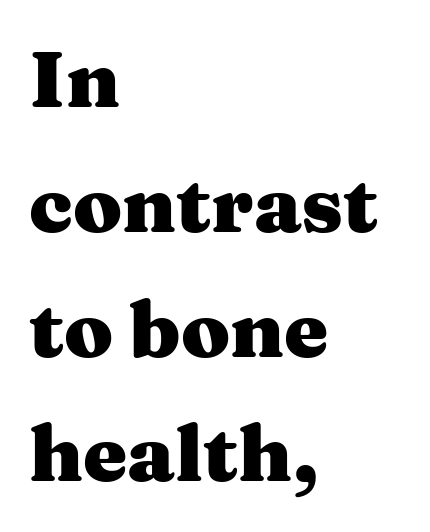
Q: Is the text bold? A: Yes.
Q: Is the text italic (slanted)? A: No, it is upright.
Q: Is the typeface a serif or a sans-serif typeface? A: Serif.
Q: Is the text underlined? A: No.
Q: How is the paragraph aligned? A: Left-aligned.
Q: Is the spacing between letters normal or unusually wide? A: Normal.
Q: Is the spacing between lines tight, normal or loose? A: Normal.
Q: Width (condensed, normal, or wide)? A: Wide.
Q: Stroke contrast? A: Medium.
Q: x-height? A: Medium.
Q: Monospaced? A: No.
